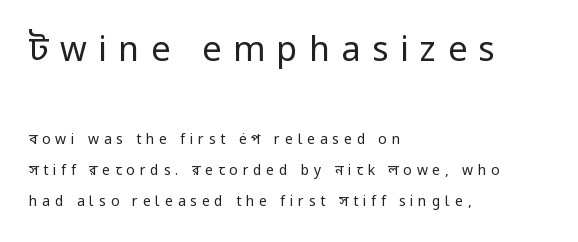
Nothing heavy about these letters — not bold at all. In this sample the first text group is rendered at the bigger scale. Do the characters align in a grid? No, the font is proportional. The rendering inserts visible extra space after every character. A great deal of white space separates one row of letters from the next.
